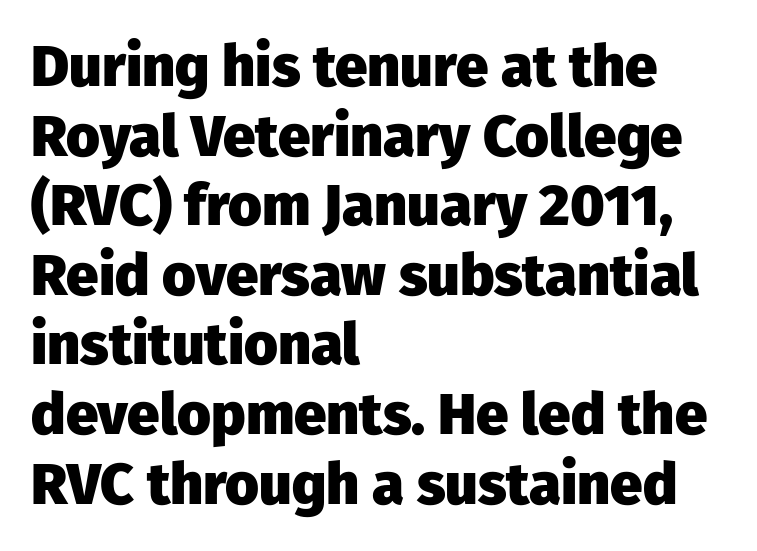
Q: Is the text bold? A: Yes.
Q: Is the text italic (slanted)? A: No, it is upright.
Q: Is the typeface a serif or a sans-serif typeface? A: Sans-serif.
Q: Is the text underlined? A: No.
Q: How is the paragraph aligned? A: Left-aligned.
Q: Is the spacing between letters normal or unusually wide? A: Normal.
Q: Width (condensed, normal, or wide)? A: Normal.
Q: Stroke contrast? A: Low.
Q: x-height? A: Medium.
Q: Monospaced? A: No.
